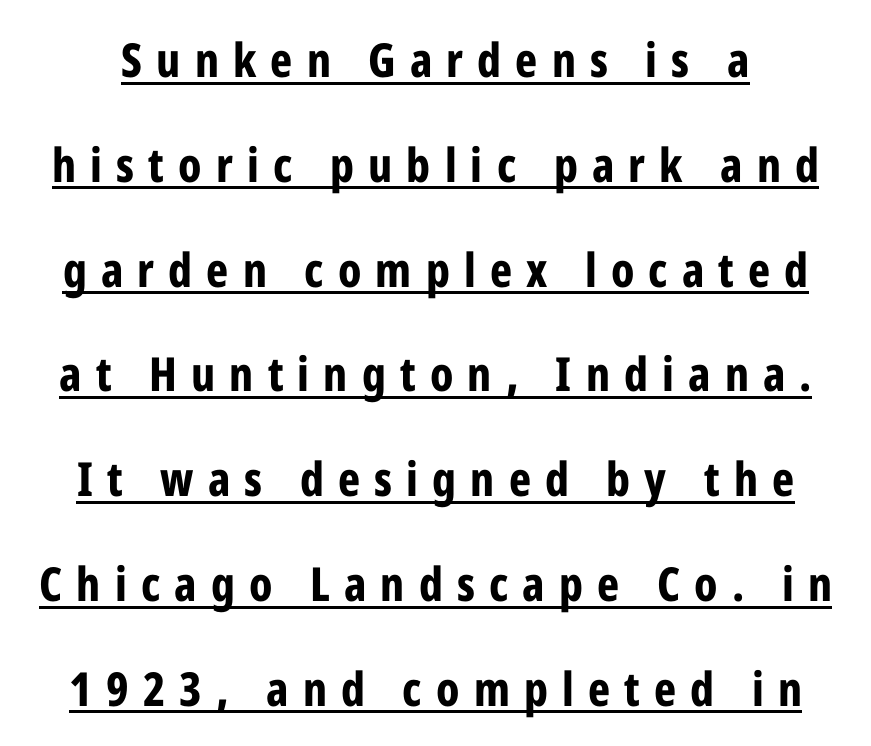
{"serif": "no", "italic": "no", "bold": "yes", "weight": "bold", "width": "condensed", "stroke_contrast": "low", "x_height": "medium", "monospaced": "no", "underline": "yes", "line_spacing": "loose", "line_spacing_ratio": 2.23, "letter_spacing": "wide", "letter_spacing_em": 0.3, "glyph_px": 47}
